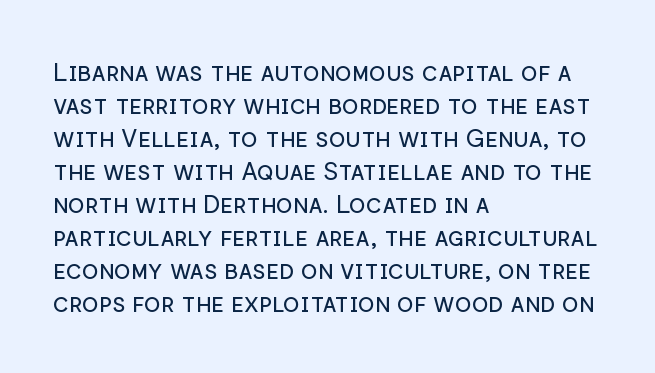
{"italic": "no", "bold": "no", "underline": "no", "align": "left", "line_spacing": "normal", "line_spacing_ratio": 1.32, "letter_spacing": "normal", "letter_spacing_em": 0.0, "glyph_px": 25}
